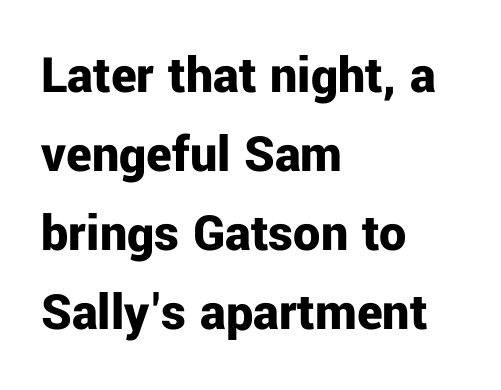
{"serif": "no", "italic": "no", "bold": "yes", "weight": "bold", "width": "normal", "stroke_contrast": "low", "x_height": "medium", "monospaced": "no", "underline": "no", "align": "left", "line_spacing": "normal", "line_spacing_ratio": 1.46, "letter_spacing": "normal", "letter_spacing_em": 0.0, "glyph_px": 54}
